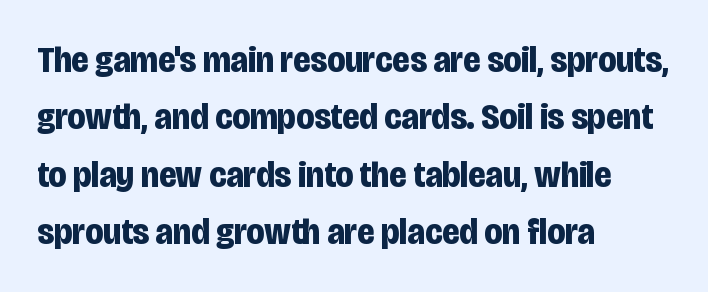
Q: Is the text bold? A: Yes.
Q: Is the text italic (slanted)? A: No, it is upright.
Q: Is the typeface a serif or a sans-serif typeface? A: Sans-serif.
Q: Is the text underlined? A: No.
Q: How is the paragraph aligned? A: Left-aligned.
Q: Is the spacing between letters normal or unusually wide? A: Normal.
Q: Is the spacing between lines tight, normal or loose? A: Normal.
Q: Width (condensed, normal, or wide)? A: Condensed.
Q: Stroke contrast? A: Low.
Q: x-height? A: Large.
Q: Monospaced? A: No.
